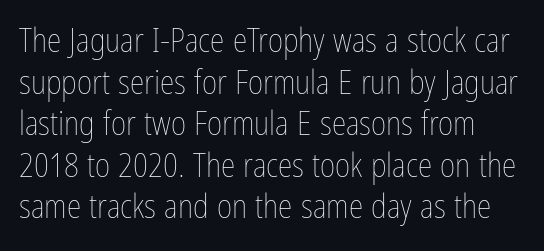
The image shows 33 px thin, condensed type, upright; set normal line spacing (1.26x), normal letter spacing, not underlined; low stroke contrast and a medium x-height.
